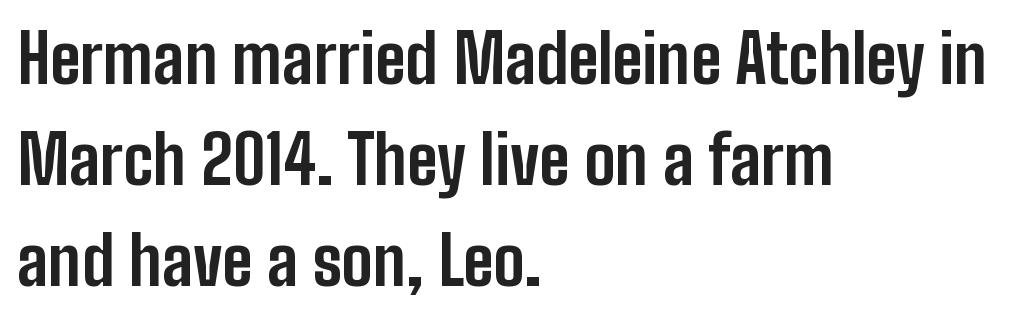
{"serif": "no", "italic": "no", "bold": "yes", "weight": "bold", "width": "condensed", "stroke_contrast": "low", "x_height": "medium", "monospaced": "no", "underline": "no", "align": "left", "line_spacing": "normal", "line_spacing_ratio": 1.51, "letter_spacing": "normal", "letter_spacing_em": 0.0, "glyph_px": 67}
